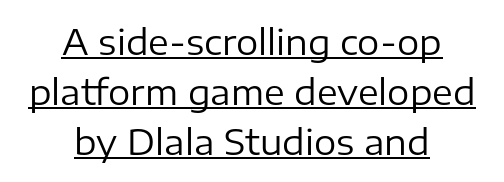
Inter-character spacing is left at the font's built-in metrics. Regarding leading, the lines here are spaced in the standard way. The typeface has the unassuming heft of standard copy or less. Has an underline been added? It has. Type style note: lacks serifs.
